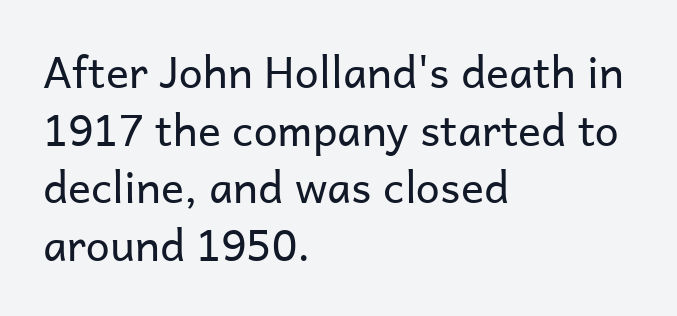
The text block is weighted toward the left margin, trailing off unevenly rightward. Glance below the letters and you will spot only blank space. Nothing heavy about these letters — not bold at all. Upright lettering throughout.
